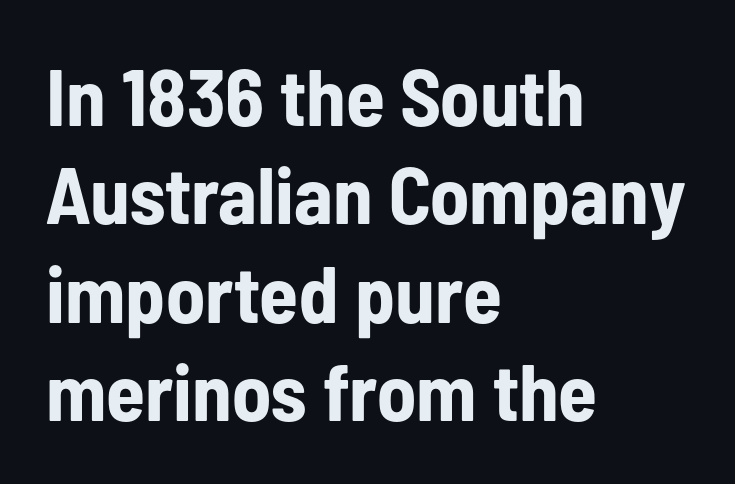
The image shows 80 px bold, condensed sans-serif type, upright; set left-aligned, line spacing 1.23x, normal letter spacing, not underlined; low stroke contrast and a medium x-height.
